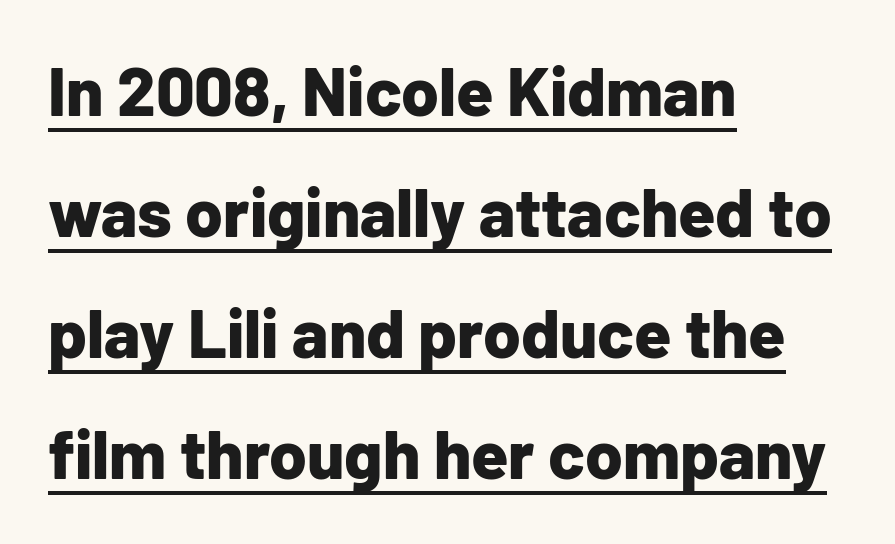
Q: Is the text bold? A: Yes.
Q: Is the text italic (slanted)? A: No, it is upright.
Q: Is the typeface a serif or a sans-serif typeface? A: Sans-serif.
Q: Is the text underlined? A: Yes.
Q: How is the paragraph aligned? A: Left-aligned.
Q: Is the spacing between letters normal or unusually wide? A: Normal.
Q: Width (condensed, normal, or wide)? A: Normal.
Q: Stroke contrast? A: Low.
Q: x-height? A: Medium.
Q: Monospaced? A: No.
